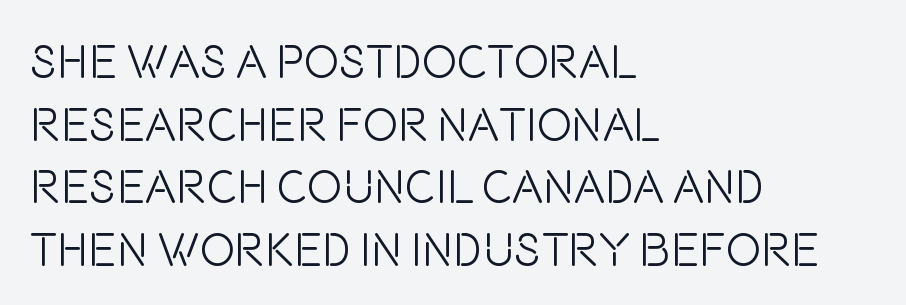
{"serif": "no", "italic": "no", "bold": "no", "weight": "light", "width": "condensed", "stroke_contrast": "low", "x_height": "large", "monospaced": "no", "underline": "no", "align": "left", "line_spacing": "normal", "line_spacing_ratio": 1.33, "letter_spacing": "normal", "letter_spacing_em": 0.0, "glyph_px": 47}
